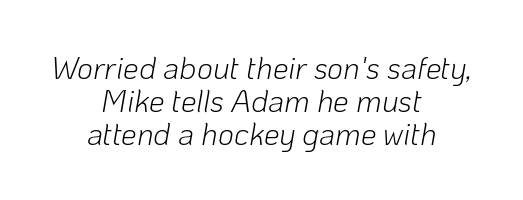
The image shows 31 px light type, italic (leaning right); set centered, tight line spacing (1.07x), normal letter spacing, not underlined; low stroke contrast and a medium x-height.
